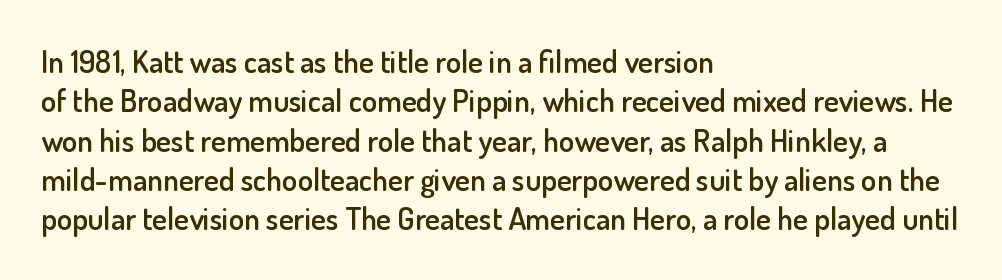
The image shows 31 px semibold sans-serif type, upright; set left-aligned, normal line spacing (1.27x), normal letter spacing, not underlined; low stroke contrast and a small x-height.
